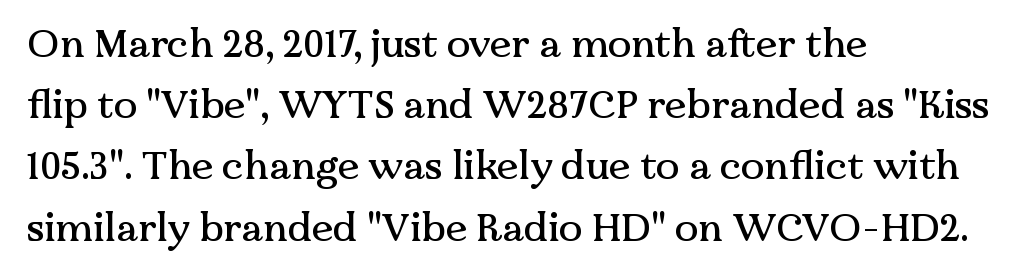
Q: Is the text italic (slanted)? A: No, it is upright.
Q: Is the typeface a serif or a sans-serif typeface? A: Serif.
Q: Is the text underlined? A: No.
Q: How is the paragraph aligned? A: Left-aligned.
Q: Is the spacing between letters normal or unusually wide? A: Normal.
Q: Is the spacing between lines tight, normal or loose? A: Normal.
Q: Width (condensed, normal, or wide)? A: Normal.
Q: Stroke contrast? A: Medium.
Q: x-height? A: Medium.
Q: Monospaced? A: No.
